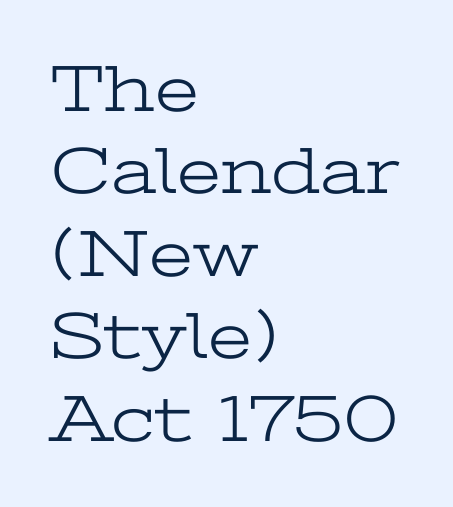
{"serif": "yes", "italic": "no", "bold": "no", "weight": "light", "width": "wide", "stroke_contrast": "low", "x_height": "medium", "monospaced": "no", "underline": "no", "align": "left", "line_spacing_ratio": 1.23, "letter_spacing": "normal", "letter_spacing_em": 0.0, "glyph_px": 67}
